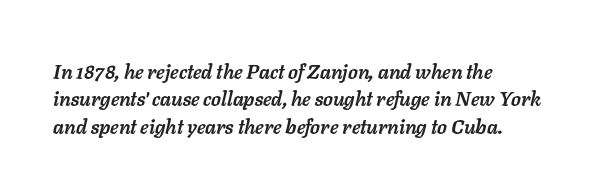
{"italic": "yes", "lean": "right", "slant_degrees": 11, "bold": "yes", "underline": "no", "align": "left", "line_spacing": "normal", "line_spacing_ratio": 1.37, "letter_spacing": "normal", "letter_spacing_em": 0.0, "glyph_px": 20}
